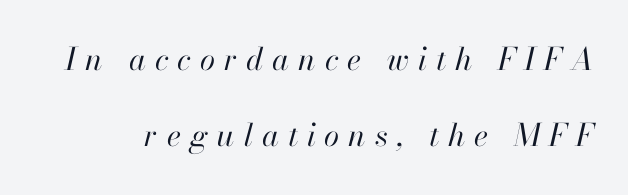
{"italic": "yes", "lean": "right", "slant_degrees": 13, "bold": "no", "weight": "regular", "width": "normal", "stroke_contrast": "high", "x_height": "small", "monospaced": "no", "underline": "no", "line_spacing": "loose", "line_spacing_ratio": 2.46, "letter_spacing": "wide", "letter_spacing_em": 0.29, "glyph_px": 31}
